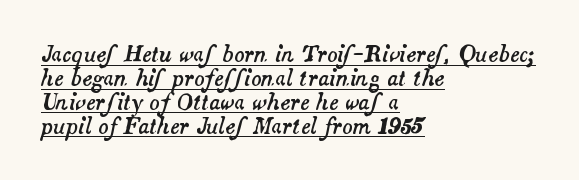
The image shows 21 px text type, italic (leaning right); set left-aligned, tight line spacing (1.14x), normal letter spacing, underlined.
